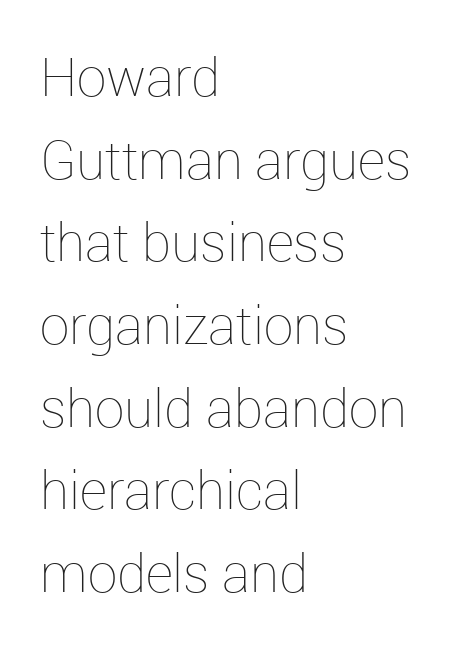
The image shows 53 px thin type, upright; set left-aligned, normal line spacing (1.56x), normal letter spacing, not underlined; low stroke contrast and a medium x-height.
